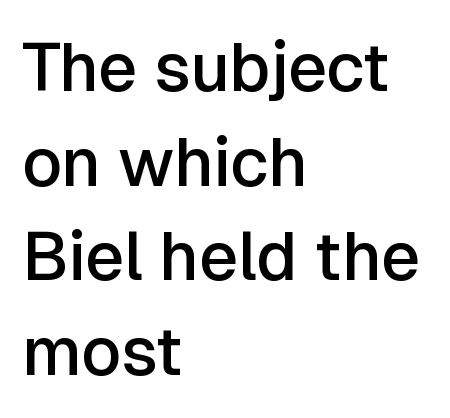
Teacher's note: observe the even left margin — that is flush-left alignment. The baseline area is clear. One glance says typical: line gaps are just what's usual. This rendering leaves character spacing at its baseline value.
